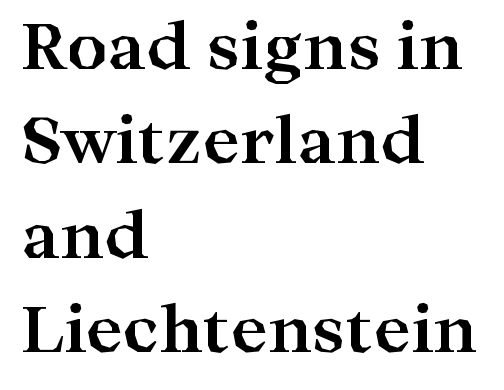
The image shows 63 px bold, wide serif type, upright; set left-aligned, normal line spacing (1.5x), normal letter spacing, not underlined; high stroke contrast and a medium x-height.
